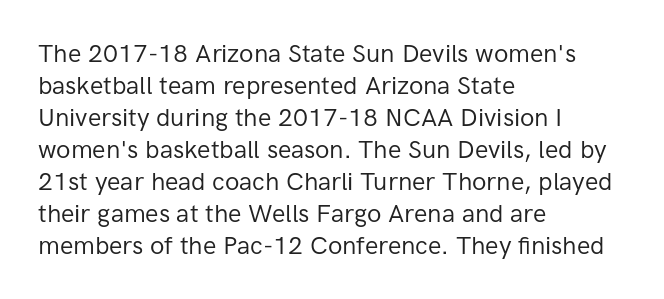
Glance below the letters and you will spot only blank space. The weight tops out at a normal text grade. Teacher's note: observe the even left margin — that is flush-left alignment. Interline gaps are of average width in this sample. In terms of posture, this sample is upright.
